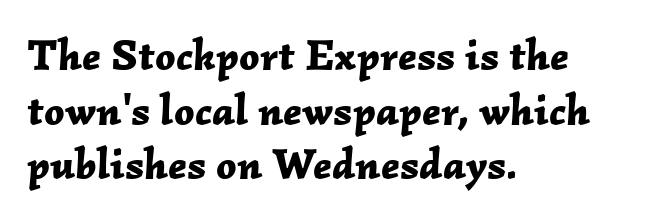
A full-strength bold gives these letters their thick strokes. The rag falls on the right side of this text block. Do the characters align in a grid? No, the font is proportional. Inter-character spacing is left at the font's built-in metrics. An italicized treatment has been applied to the whole sample.
